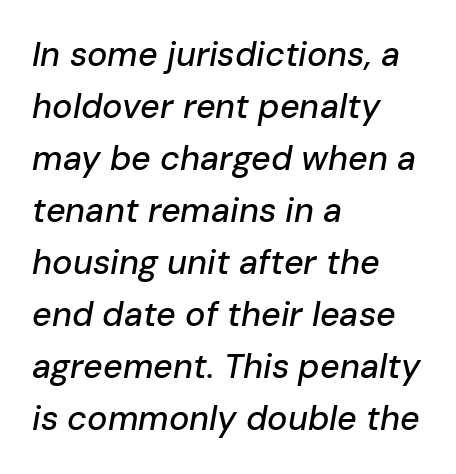
Spacing between characters is what you'd get straight out of the box. Would a proofreader flag this as italicized? Yes. The face used here is proportionally spaced, like ordinary book or web type. The passage shown stacks its lines at a standard gap.
